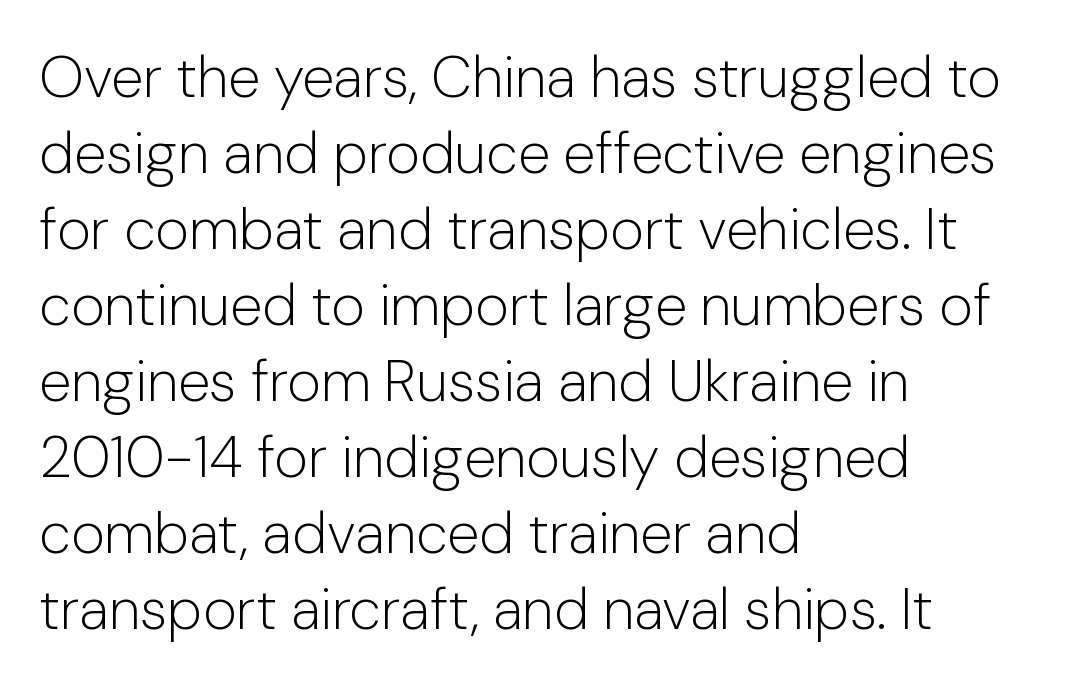
The image shows 58 px light sans-serif type, upright; set left-aligned, normal line spacing (1.31x), normal letter spacing, not underlined; low stroke contrast and a medium x-height.
